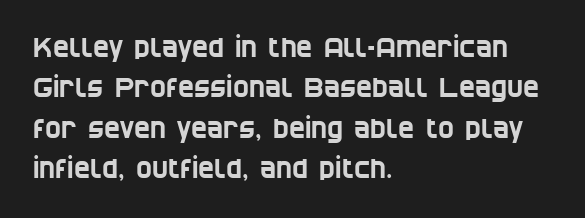
{"underline": "no", "align": "left", "line_spacing": "normal", "line_spacing_ratio": 1.5, "letter_spacing": "normal", "letter_spacing_em": 0.0, "glyph_px": 27}
